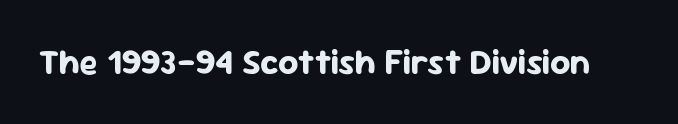
The image shows 35 px bold sans-serif type, upright; set normal letter spacing, not underlined; low stroke contrast and a medium x-height.
